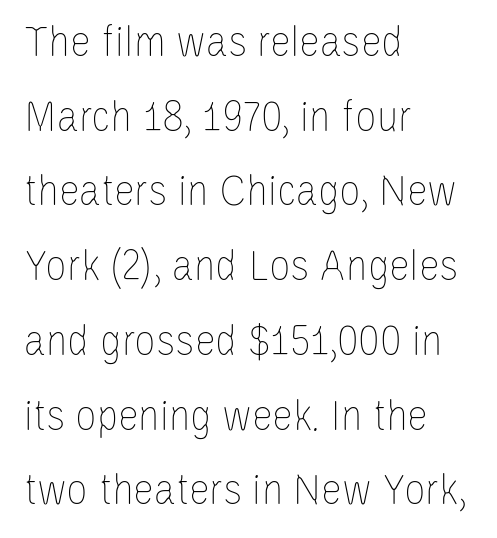
The image shows 47 px thin, condensed type, upright; set left-aligned, normal line spacing (1.59x), normal letter spacing, not underlined; low stroke contrast and a large x-height.
